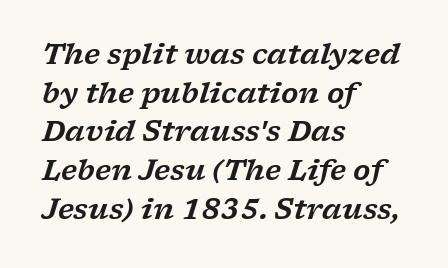
{"serif": "yes", "italic": "yes", "lean": "right", "slant_degrees": 17, "width": "wide", "stroke_contrast": "low", "x_height": "medium", "monospaced": "no", "underline": "no", "align": "left", "line_spacing": "normal", "line_spacing_ratio": 1.38, "letter_spacing": "normal", "letter_spacing_em": 0.0, "glyph_px": 28}
